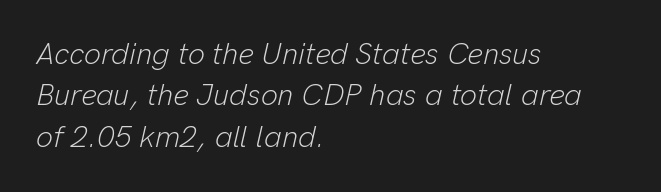
Every row of glyphs begins at an identical x-position on the left. Lines of text with bare space underneath. What stands out about the letter spacing? Nothing — it is the standard amount. Quick note: interline space is typical.
